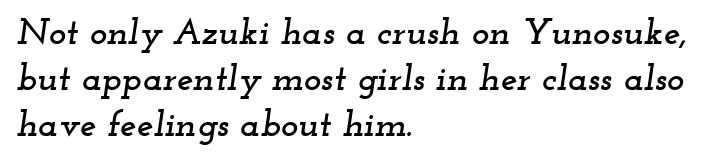
The image shows 37 px wide serif type, italic (leaning right); set left-aligned, line spacing 1.24x, normal letter spacing, not underlined; low stroke contrast and a small x-height.
